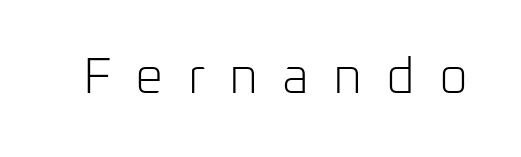
The image shows 50 px light sans-serif type, upright; set unusually wide letter spacing (+0.48 em), not underlined; low stroke contrast and a medium x-height.
